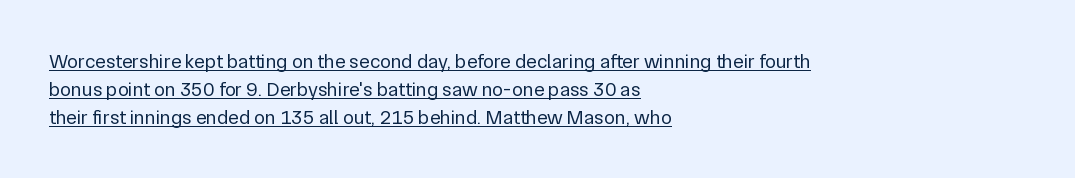
{"italic": "no", "bold": "no", "underline": "yes", "align": "left", "line_spacing": "normal", "line_spacing_ratio": 1.39, "letter_spacing": "normal", "letter_spacing_em": 0.0, "glyph_px": 20}
